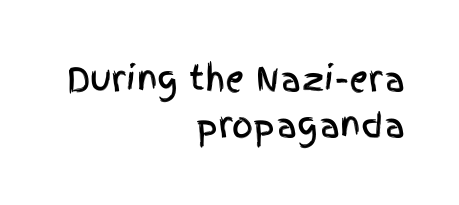
Is this a fixed-width face? No — the glyphs have proportional, varying widths. There is no visible air inserted between adjacent glyphs. Only glyphs here, with clear space below each row. Does the copy run flush right? Yes — the right margin is perfectly even. Regarding serifs, this sample does without them. Ordinary non-slanted type is in use.
